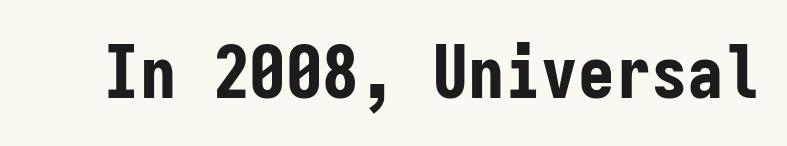
On the weight axis this lands at bold, roughly 700. The letters carry no serifs — their stems end cleanly without finishing strokes. The type is set solid horizontally, with unmodified tracking. The area under the type is left untouched. The typography opts for an upright posture over an oblique one. Note the uniform advance width — an 'i' takes as much space as an 'm'.
